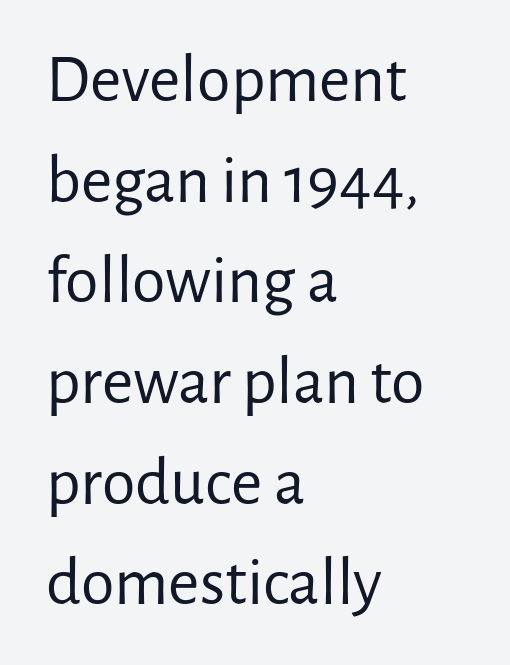
{"serif": "no", "italic": "no", "bold": "no", "weight": "regular", "width": "normal", "stroke_contrast": "low", "x_height": "medium", "monospaced": "no", "underline": "no", "align": "left", "line_spacing": "normal", "line_spacing_ratio": 1.48, "letter_spacing": "normal", "letter_spacing_em": 0.0, "glyph_px": 68}
